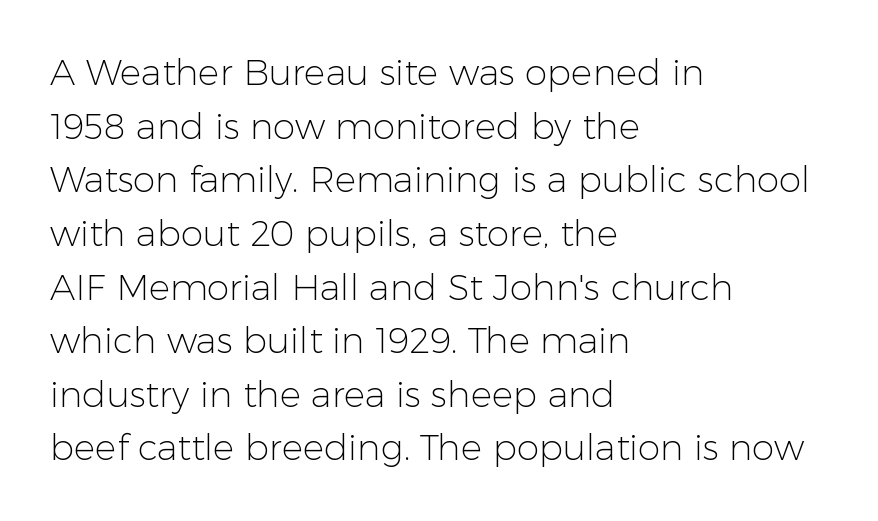
Stroke thickness stays within the range of a standard reading face or lighter. The letters sit at their default tracking, neither squeezed nor spread. The paragraph has a hard left edge and a soft right edge. The type family on display is of the sans-serif kind.
